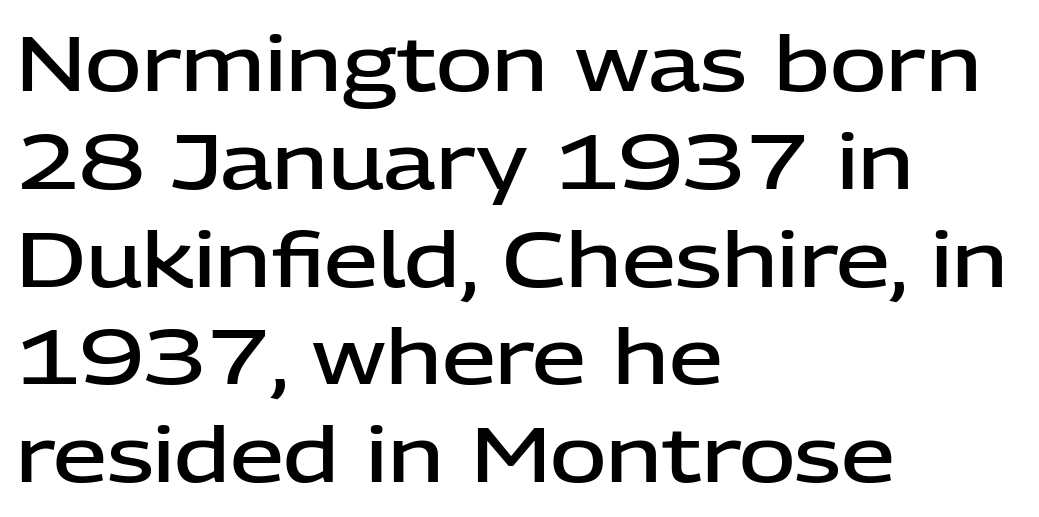
{"serif": "no", "italic": "no", "bold": "semi", "weight": "semibold", "width": "normal", "stroke_contrast": "low", "x_height": "medium", "monospaced": "no", "underline": "no", "align": "left", "line_spacing": "normal", "line_spacing_ratio": 1.27, "letter_spacing": "normal", "letter_spacing_em": 0.0, "glyph_px": 77}
